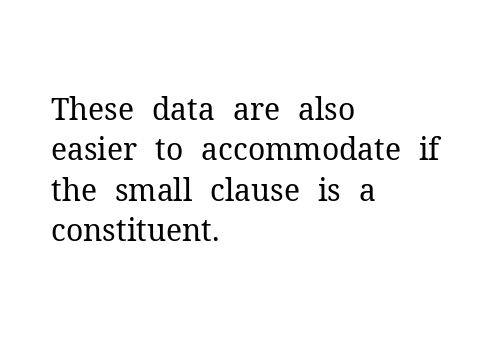
The image shows 30 px regular-weight serif type, upright; set left-aligned, normal line spacing (1.35x), normal letter spacing, not underlined; medium stroke contrast and a medium x-height.
